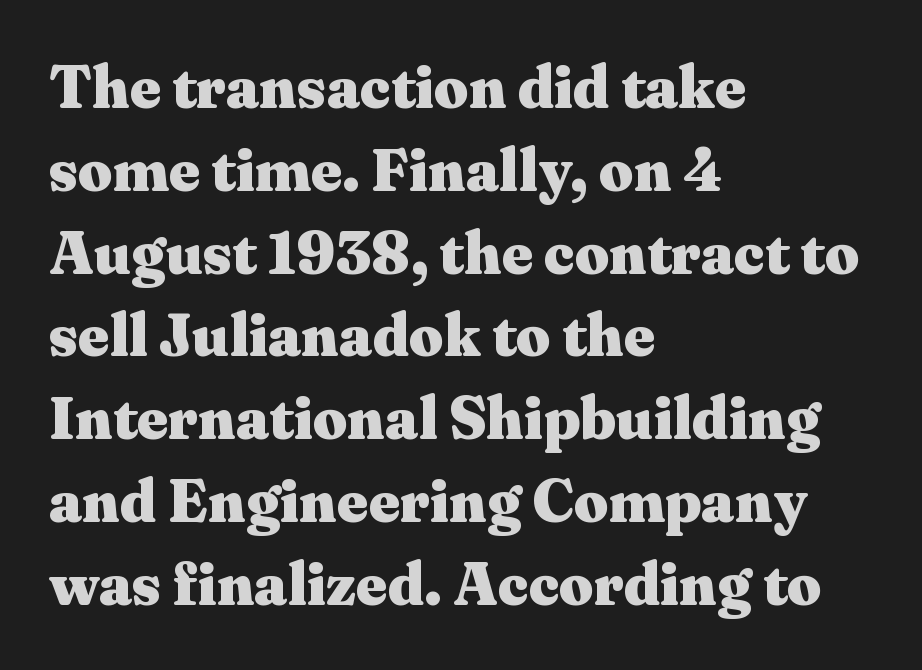
{"serif": "yes", "italic": "no", "bold": "yes", "weight": "heavy", "width": "wide", "stroke_contrast": "medium", "x_height": "medium", "monospaced": "no", "underline": "no", "align": "left", "line_spacing": "normal", "line_spacing_ratio": 1.38, "letter_spacing": "normal", "letter_spacing_em": 0.0, "glyph_px": 60}
